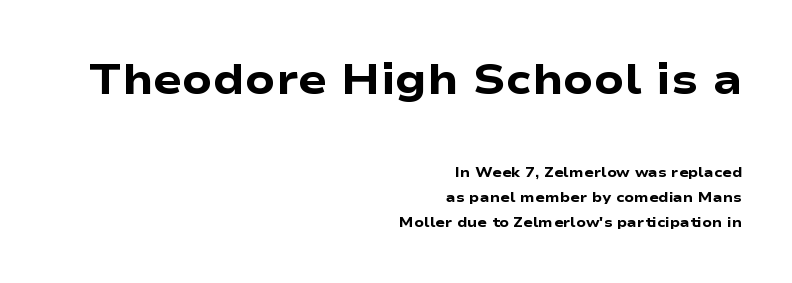
{"serif": "no", "italic": "no", "bold": "yes", "weight": "heavy", "width": "wide", "stroke_contrast": "low", "x_height": "medium", "monospaced": "no", "underline": "no", "align": "right", "line_spacing_ratio": 1.8, "letter_spacing": "normal", "letter_spacing_em": 0.0, "larger_block": "first", "size_ratio": 3.07, "glyph_px": 43}
